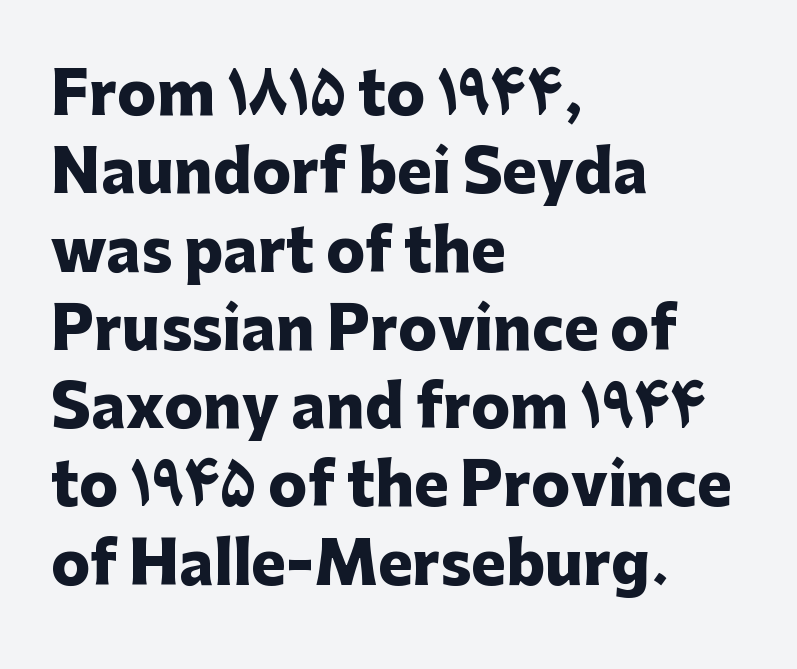
The passage shown is emphatically bold. The lettering holds an erect, upright posture throughout. Each row of text sits above clean, open space. The face used here is proportionally spaced, like ordinary book or web type. The leading is moderate, giving the passage an even texture. Short note: letters normally spaced.
